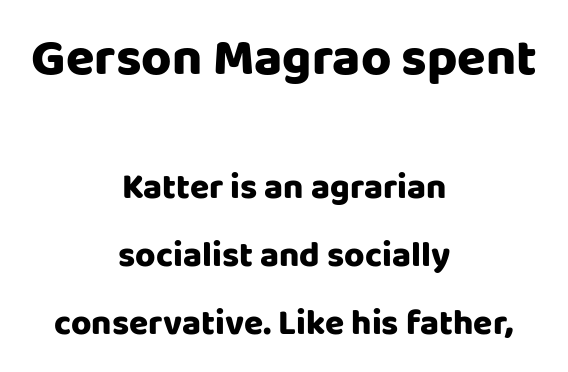
Q: Is the text bold? A: Yes.
Q: Is the text italic (slanted)? A: No, it is upright.
Q: Is the typeface a serif or a sans-serif typeface? A: Sans-serif.
Q: Is the text underlined? A: No.
Q: How is the paragraph aligned? A: Centered.
Q: Is the spacing between letters normal or unusually wide? A: Normal.
Q: Is the spacing between lines tight, normal or loose? A: Loose.
Q: Which block of text is set in a larger size, the first (top) or the second (bottom)? A: The first (top) one.
Q: Width (condensed, normal, or wide)? A: Normal.
Q: Stroke contrast? A: Low.
Q: x-height? A: Large.
Q: Monospaced? A: No.
